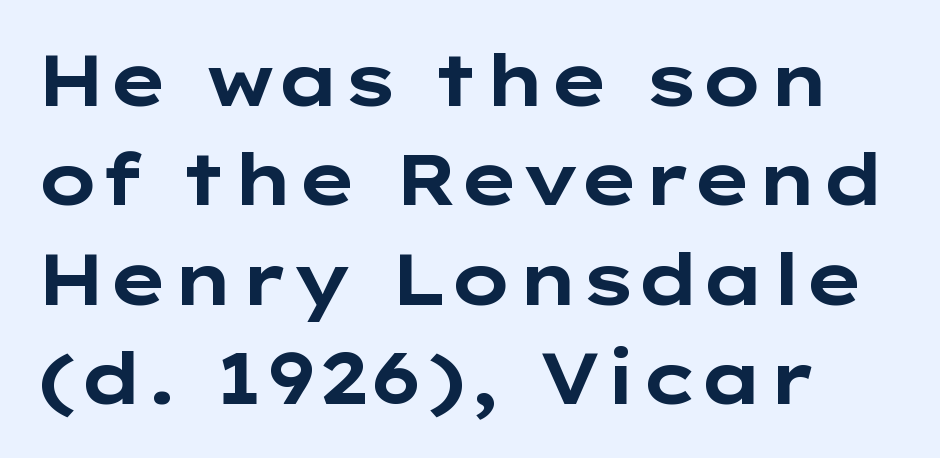
Q: Is the text bold? A: Yes.
Q: Is the text italic (slanted)? A: No, it is upright.
Q: Is the typeface a serif or a sans-serif typeface? A: Sans-serif.
Q: Is the text underlined? A: No.
Q: Is the spacing between letters normal or unusually wide? A: Normal.
Q: Is the spacing between lines tight, normal or loose? A: Normal.
Q: Width (condensed, normal, or wide)? A: Wide.
Q: Stroke contrast? A: Low.
Q: x-height? A: Medium.
Q: Monospaced? A: No.
